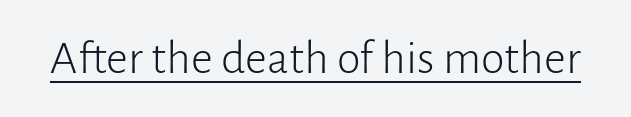
Q: Is the text bold? A: No.
Q: Is the text italic (slanted)? A: No, it is upright.
Q: Is the typeface a serif or a sans-serif typeface? A: Sans-serif.
Q: Is the text underlined? A: Yes.
Q: Is the spacing between letters normal or unusually wide? A: Normal.
Q: Width (condensed, normal, or wide)? A: Normal.
Q: Stroke contrast? A: Low.
Q: x-height? A: Medium.
Q: Monospaced? A: No.
